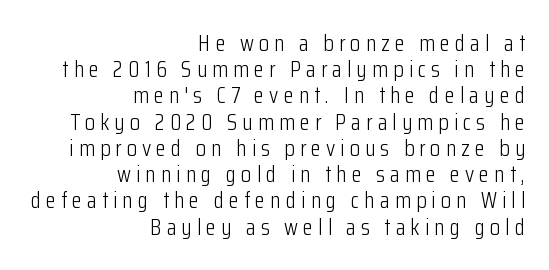
Q: Is the text bold? A: No.
Q: Is the text italic (slanted)? A: No, it is upright.
Q: Is the text underlined? A: No.
Q: How is the paragraph aligned? A: Right-aligned.
Q: Is the spacing between letters normal or unusually wide? A: Unusually wide.
Q: Is the spacing between lines tight, normal or loose? A: Tight.
